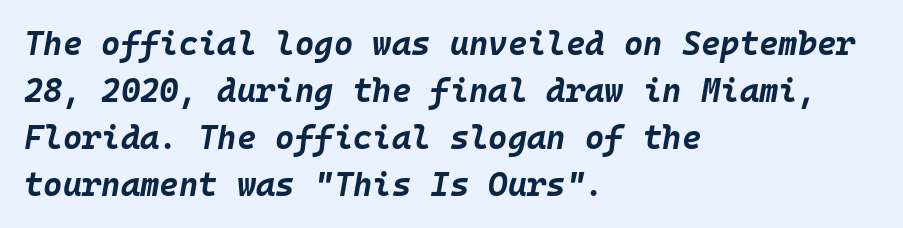
Q: Is the text bold? A: Yes.
Q: Is the text italic (slanted)? A: Yes, it leans right by about 10 degrees.
Q: Is the text underlined? A: No.
Q: How is the paragraph aligned? A: Left-aligned.
Q: Is the spacing between letters normal or unusually wide? A: Normal.
Q: Is the spacing between lines tight, normal or loose? A: Normal.
Q: Width (condensed, normal, or wide)? A: Normal.
Q: Stroke contrast? A: Low.
Q: x-height? A: Large.
Q: Monospaced? A: Yes.
